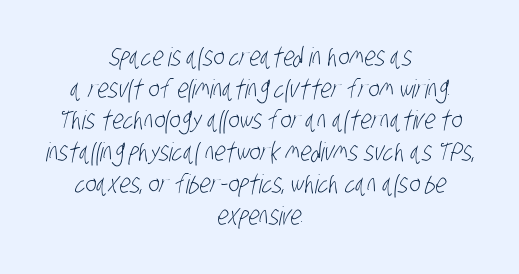
This sample is center-justified, so both line endings float freely. Standard letterfit; no display-style spreading of the glyphs. Counters stay open thanks to moderate or lighter strokes. Plain, unruled lines of type.
